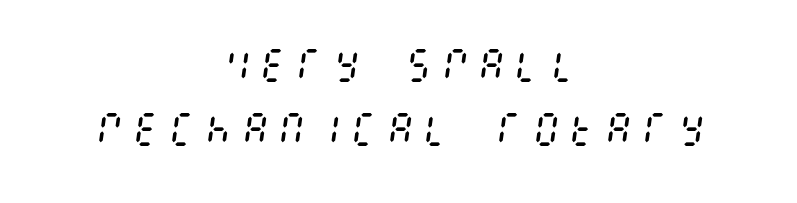
{"italic": "yes", "lean": "right", "slant_degrees": 8, "bold": "no", "weight": "regular", "width": "condensed", "stroke_contrast": "medium", "x_height": "large", "underline": "no", "align": "center", "line_spacing_ratio": 1.79, "letter_spacing": "wide", "letter_spacing_em": 0.21, "glyph_px": 36}
